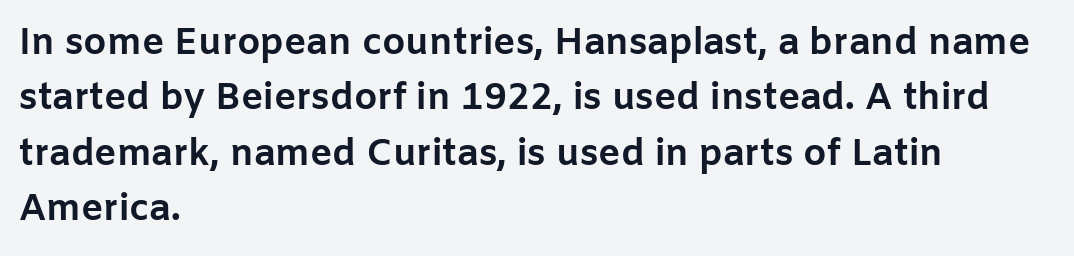
The type sits square on the baseline with zero lean. Here the designer chose a conventional face with non-uniform glyph widths. A student would call this left alignment; a typographer would say flush left, rag right. Each letter's strokes conclude bluntly, with no projecting serifs.
